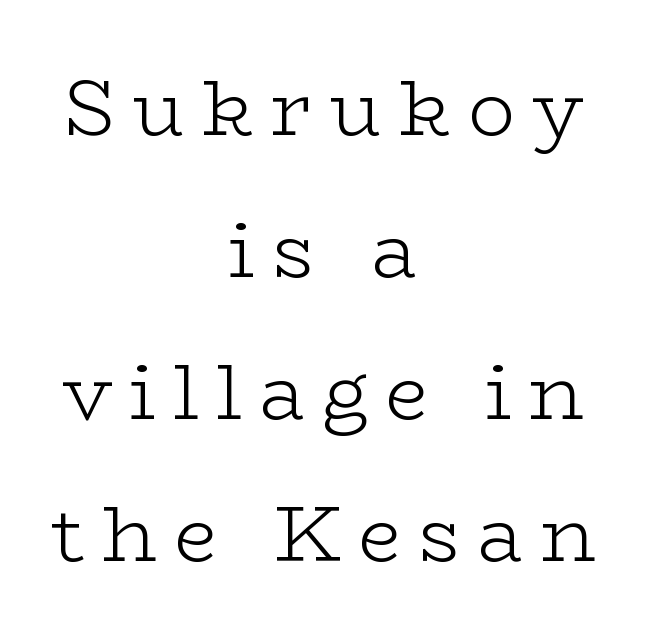
{"serif": "yes", "italic": "no", "bold": "no", "weight": "light", "width": "wide", "stroke_contrast": "low", "x_height": "medium", "monospaced": "no", "underline": "no", "align": "center", "line_spacing_ratio": 1.82, "letter_spacing": "wide", "letter_spacing_em": 0.22, "glyph_px": 78}
